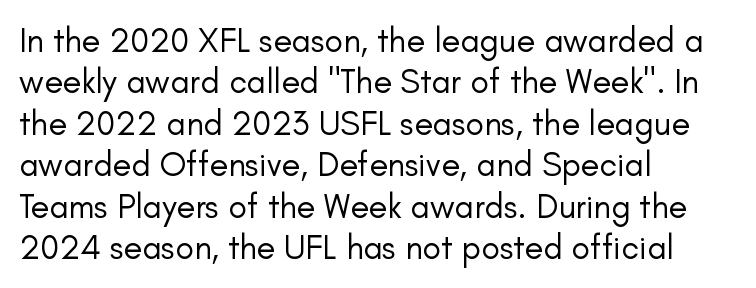
Nobody touched the tracking dial on this one. Each row of text sits above clean, open space. Looks like regular typesetting: each glyph gets only the width it needs. A typesetter would label this face a sans. Vertical stems look standard width or narrower in stroke. This is the regular roman posture of the typeface.
